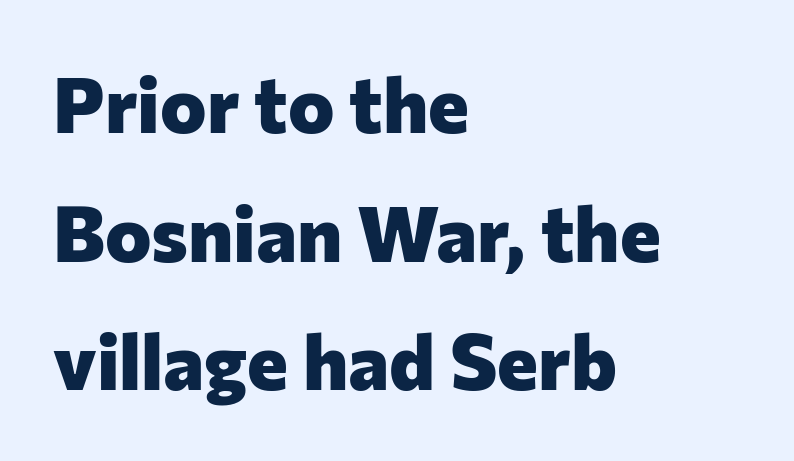
The image shows 78 px heavy sans-serif type, upright; set left-aligned, normal line spacing (1.65x), normal letter spacing, not underlined; low stroke contrast and a medium x-height.
